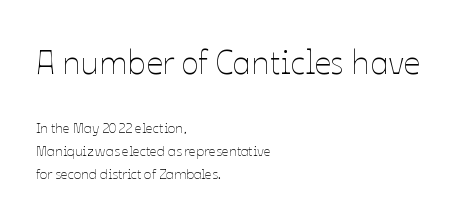
Q: Is the text bold? A: No.
Q: Is the text italic (slanted)? A: No, it is upright.
Q: Is the text underlined? A: No.
Q: How is the paragraph aligned? A: Left-aligned.
Q: Is the spacing between letters normal or unusually wide? A: Normal.
Q: Is the spacing between lines tight, normal or loose? A: Normal.
Q: Which block of text is set in a larger size, the first (top) or the second (bottom)? A: The first (top) one.
Q: Width (condensed, normal, or wide)? A: Normal.
Q: Stroke contrast? A: Low.
Q: x-height? A: Medium.
Q: Monospaced? A: No.
